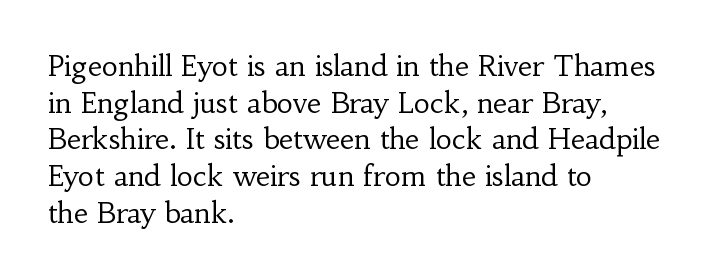
Q: Is the text bold? A: No.
Q: Is the text italic (slanted)? A: No, it is upright.
Q: Is the typeface a serif or a sans-serif typeface? A: Serif.
Q: Is the text underlined? A: No.
Q: How is the paragraph aligned? A: Left-aligned.
Q: Is the spacing between letters normal or unusually wide? A: Normal.
Q: Is the spacing between lines tight, normal or loose? A: Normal.
Q: Width (condensed, normal, or wide)? A: Normal.
Q: Stroke contrast? A: Low.
Q: x-height? A: Small.
Q: Monospaced? A: No.
